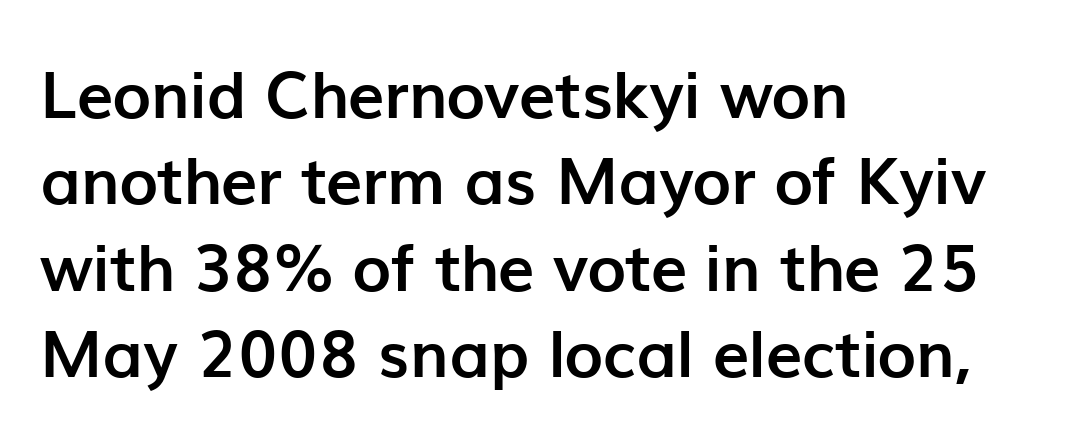
There is no visible air inserted between adjacent glyphs. Rendered with straight, roman letterforms. Words float on clear page, feet unadorned. Is this a sans? Yes — the strokes have no serifs.
